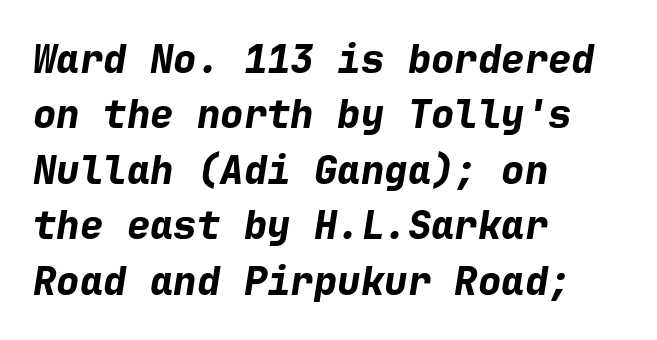
Q: Is the text bold? A: Yes.
Q: Is the text italic (slanted)? A: Yes, it leans right by about 9 degrees.
Q: Is the text underlined? A: No.
Q: How is the paragraph aligned? A: Left-aligned.
Q: Is the spacing between letters normal or unusually wide? A: Normal.
Q: Is the spacing between lines tight, normal or loose? A: Normal.
Q: Width (condensed, normal, or wide)? A: Normal.
Q: Stroke contrast? A: Low.
Q: x-height? A: Medium.
Q: Monospaced? A: Yes.
